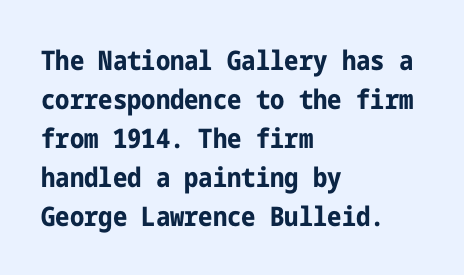
Line starts are locked; line ends wander. On the weight axis this lands at bold, roughly 700. Italic: no, the glyphs are upright roman. Glance below the letters and you will spot only blank space.
